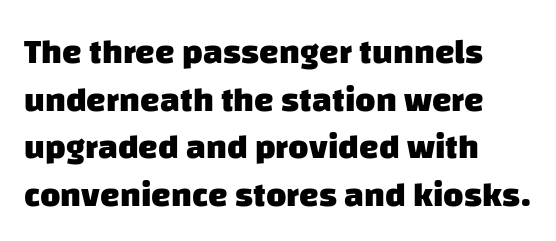
{"serif": "no", "bold": "yes", "weight": "heavy", "width": "normal", "stroke_contrast": "low", "x_height": "large", "monospaced": "no", "underline": "no", "align": "left", "line_spacing": "normal", "line_spacing_ratio": 1.36, "letter_spacing": "normal", "letter_spacing_em": 0.0, "glyph_px": 35}
